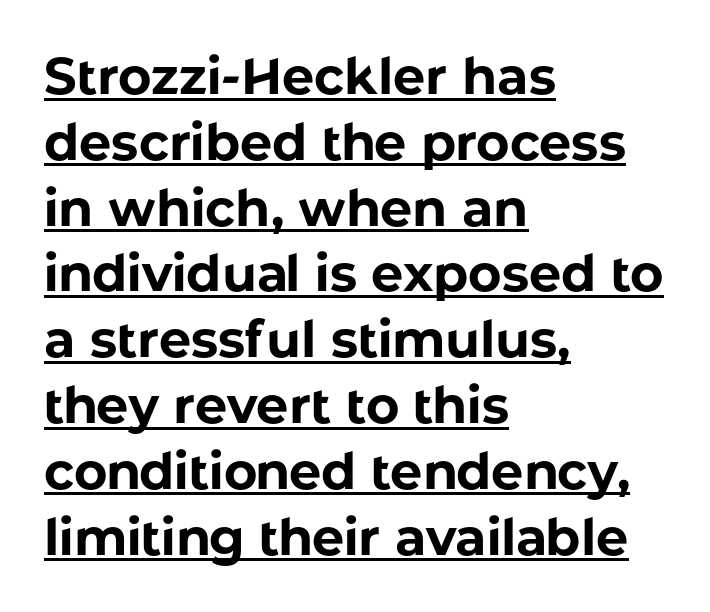
The image shows 51 px bold sans-serif type, upright; set left-aligned, normal line spacing (1.29x), normal letter spacing, underlined; low stroke contrast and a medium x-height.
